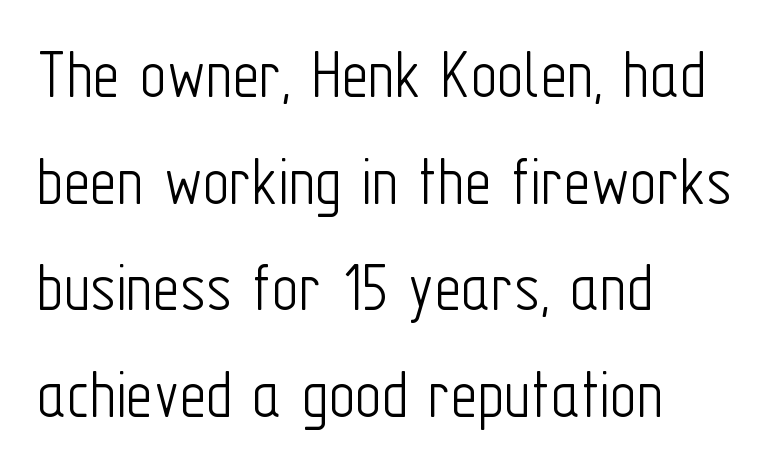
{"serif": "no", "italic": "no", "bold": "no", "weight": "light", "width": "condensed", "stroke_contrast": "low", "x_height": "medium", "monospaced": "no", "underline": "no", "align": "left", "line_spacing": "normal", "line_spacing_ratio": 1.46, "letter_spacing": "normal", "letter_spacing_em": 0.0, "glyph_px": 73}
